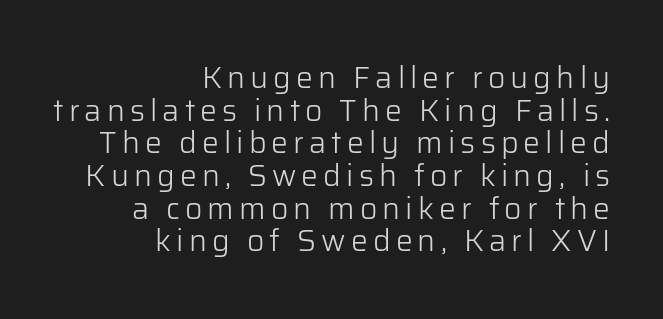
The specimen omits any rule beneath the text block's lines. Stroke terminals: plain, sans-serif. Each letter keeps its own natural width here, so spacing adapts to shape. Is the stroke heavy? The answer is a plain regular-or-lighter.
